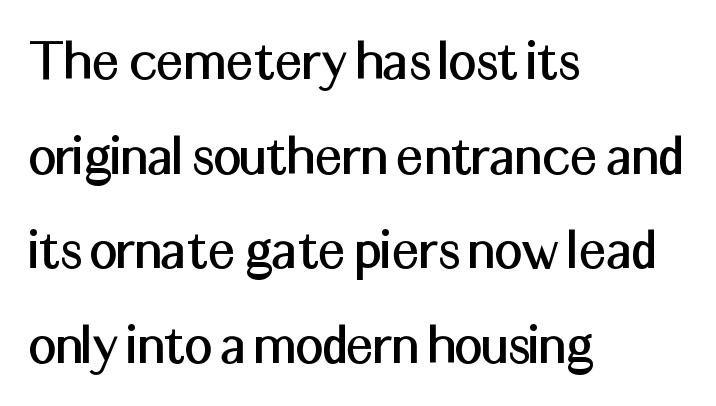
{"serif": "no", "italic": "no", "width": "normal", "stroke_contrast": "medium", "x_height": "medium", "monospaced": "no", "underline": "no", "align": "left", "line_spacing": "normal", "line_spacing_ratio": 1.55, "letter_spacing": "normal", "letter_spacing_em": 0.0, "glyph_px": 61}
